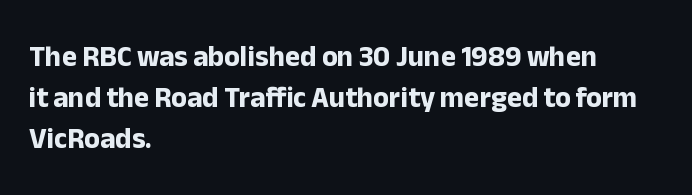
{"serif": "no", "italic": "no", "bold": "yes", "weight": "bold", "width": "normal", "stroke_contrast": "low", "x_height": "medium", "monospaced": "no", "underline": "no", "align": "left", "line_spacing": "normal", "line_spacing_ratio": 1.41, "letter_spacing": "normal", "letter_spacing_em": 0.0, "glyph_px": 29}
